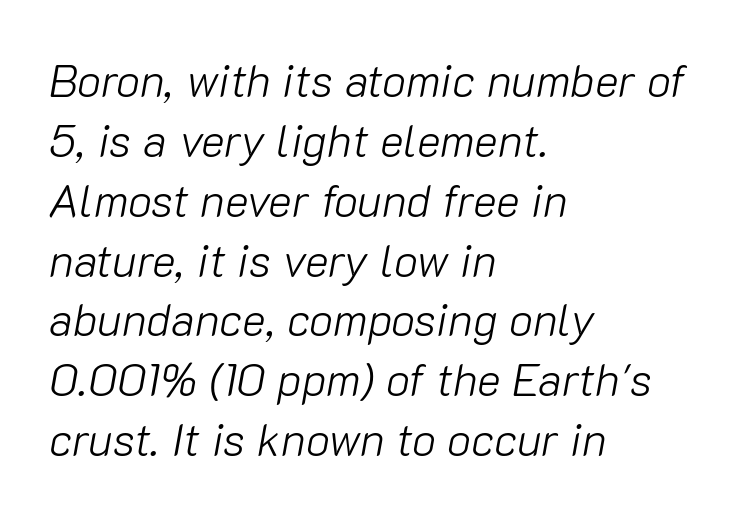
{"italic": "yes", "lean": "right", "slant_degrees": 10, "bold": "no", "weight": "light", "width": "normal", "stroke_contrast": "low", "x_height": "medium", "monospaced": "no", "underline": "no", "align": "left", "line_spacing": "normal", "line_spacing_ratio": 1.33, "letter_spacing": "normal", "letter_spacing_em": 0.0, "glyph_px": 45}
